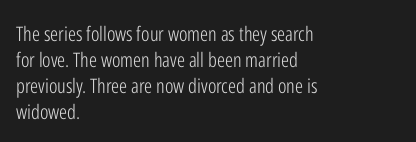
{"italic": "no", "bold": "no", "underline": "no", "align": "left", "line_spacing": "normal", "line_spacing_ratio": 1.3, "letter_spacing": "normal", "letter_spacing_em": 0.0, "glyph_px": 20}
